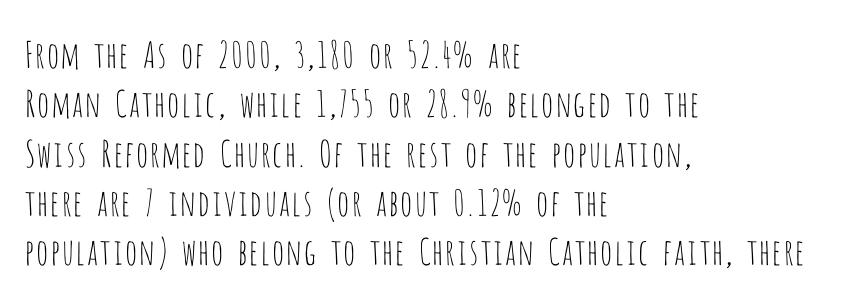
The image shows 36 px thin, condensed sans-serif type, upright; set left-aligned, normal line spacing (1.37x), normal letter spacing, not underlined; low stroke contrast and a large x-height.
